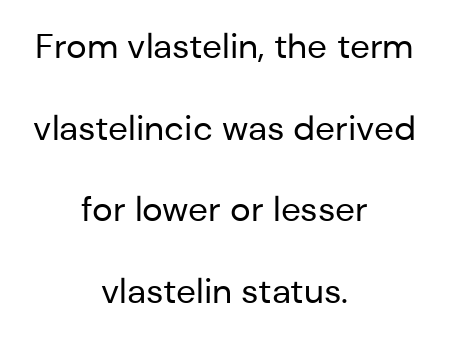
The strip under each line holds only bare page. The typography opts for an upright posture over an oblique one. Stroke mass is kept to a normal reading level or below. Each letter keeps its own natural width here, so spacing adapts to shape. Is the block centered? Yes — each line is placed symmetrically about the middle.
